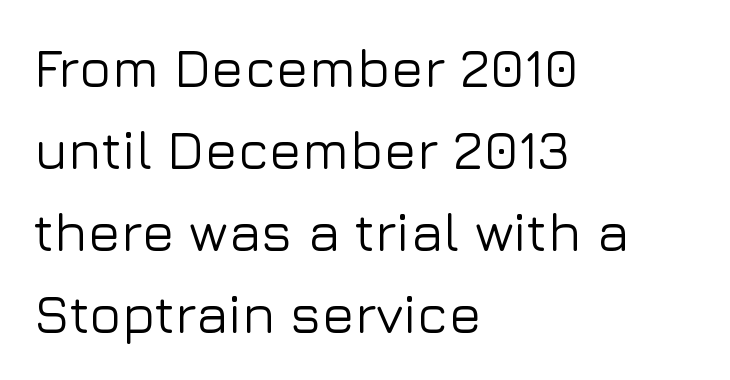
{"serif": "no", "italic": "no", "width": "normal", "stroke_contrast": "low", "x_height": "medium", "monospaced": "no", "underline": "no", "align": "left", "line_spacing": "normal", "line_spacing_ratio": 1.52, "letter_spacing": "normal", "letter_spacing_em": 0.0, "glyph_px": 54}
